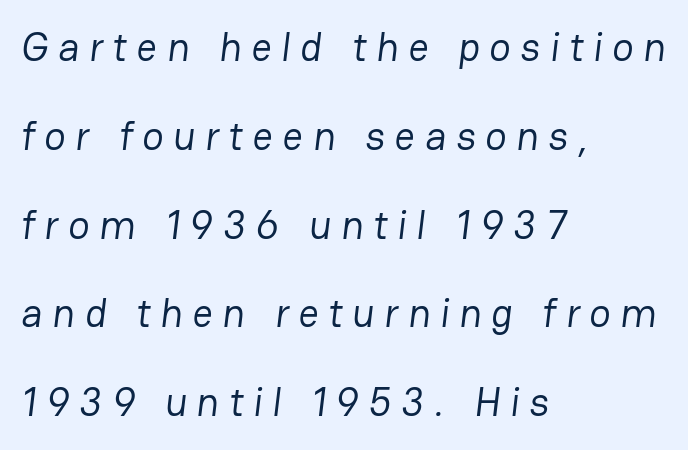
{"serif": "no", "bold": "no", "weight": "regular", "width": "normal", "stroke_contrast": "low", "x_height": "medium", "monospaced": "no", "underline": "no", "align": "left", "line_spacing": "loose", "line_spacing_ratio": 2.22, "letter_spacing": "wide", "letter_spacing_em": 0.24, "glyph_px": 40}
